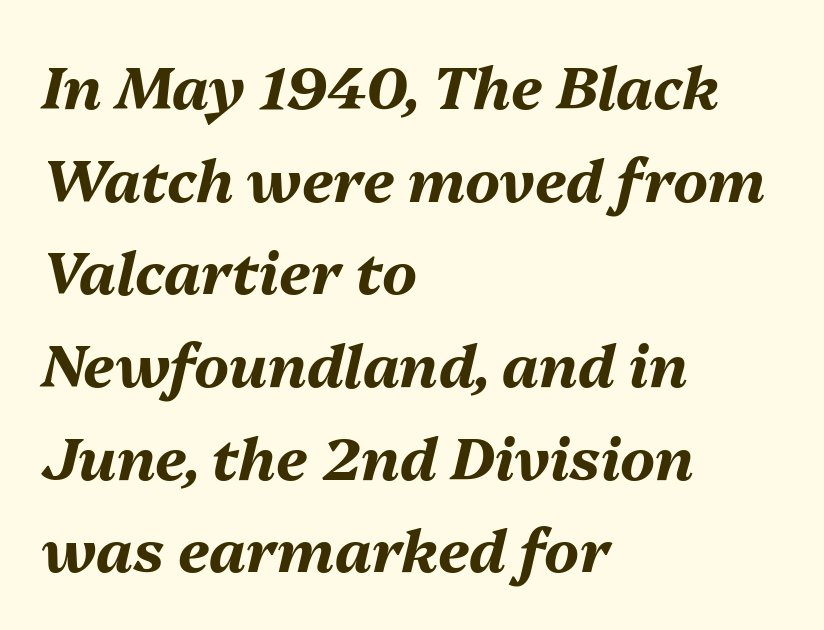
Q: Is the text bold? A: Yes.
Q: Is the text italic (slanted)? A: Yes, it leans right by about 13 degrees.
Q: Is the text underlined? A: No.
Q: How is the paragraph aligned? A: Left-aligned.
Q: Is the spacing between letters normal or unusually wide? A: Normal.
Q: Is the spacing between lines tight, normal or loose? A: Normal.
Q: Width (condensed, normal, or wide)? A: Normal.
Q: Stroke contrast? A: Medium.
Q: x-height? A: Medium.
Q: Monospaced? A: No.
